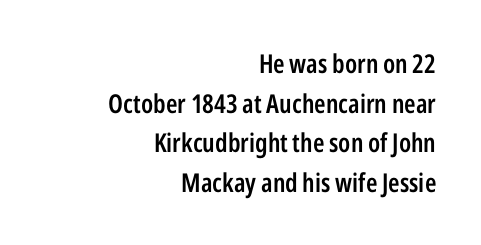
The image shows 26 px text type, upright; set right-aligned, normal line spacing (1.52x), normal letter spacing, not underlined.
